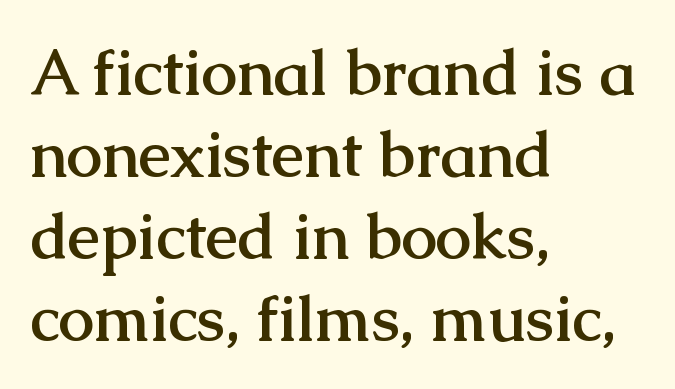
Tall strokes in this sample are plumb rather than angled. Honestly, there is no underline to notice here at all. Nobody touched the tracking dial on this one. Does the leading feel generous? No, just average. Looks like regular typesetting: each glyph gets only the width it needs.
